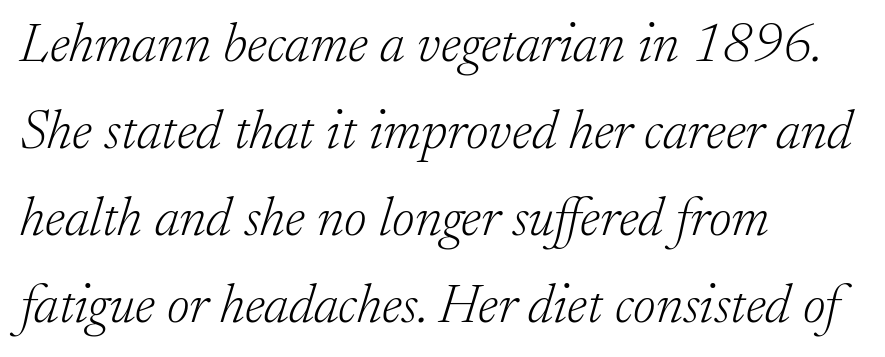
The image shows 55 px light serif type, italic (leaning right); set left-aligned, normal line spacing (1.58x), normal letter spacing, not underlined; low stroke contrast and a small x-height.
